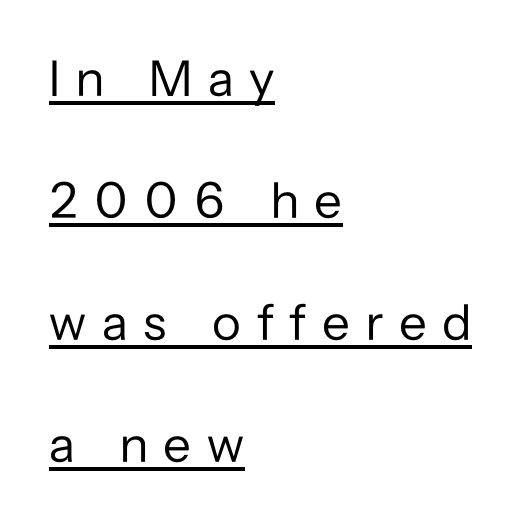
The image shows 51 px regular-weight sans-serif type, upright; set left-aligned, loose line spacing (2.39x), unusually wide letter spacing (+0.31 em), underlined; low stroke contrast and a medium x-height.
